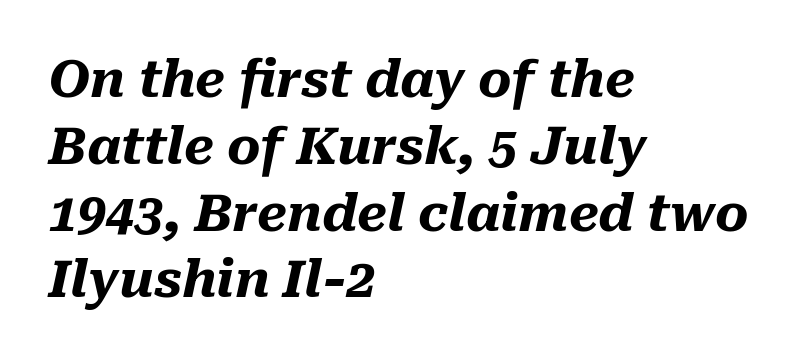
Q: Is the text bold? A: Yes.
Q: Is the text italic (slanted)? A: Yes, it leans right by about 10 degrees.
Q: Is the text underlined? A: No.
Q: How is the paragraph aligned? A: Left-aligned.
Q: Is the spacing between letters normal or unusually wide? A: Normal.
Q: Is the spacing between lines tight, normal or loose? A: Normal.
Q: Width (condensed, normal, or wide)? A: Normal.
Q: Stroke contrast? A: Medium.
Q: x-height? A: Medium.
Q: Monospaced? A: No.
